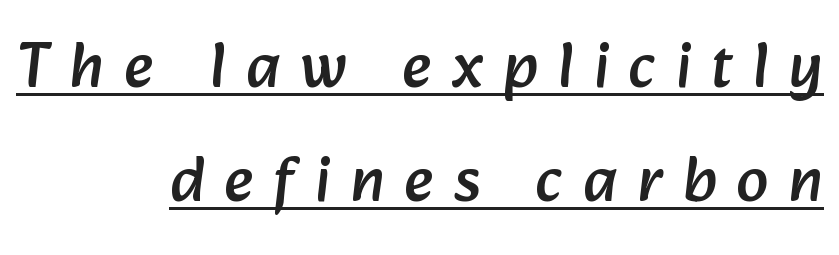
{"serif": "no", "width": "normal", "stroke_contrast": "low", "x_height": "medium", "monospaced": "no", "underline": "yes", "align": "right", "line_spacing_ratio": 1.78, "letter_spacing": "wide", "letter_spacing_em": 0.32, "glyph_px": 64}
